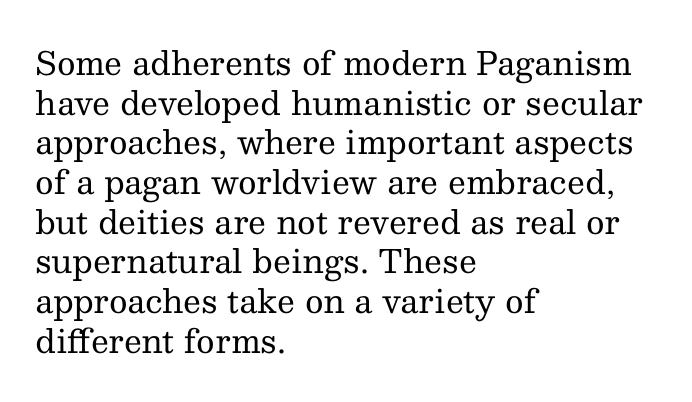
{"serif": "yes", "italic": "no", "bold": "no", "weight": "regular", "width": "normal", "stroke_contrast": "medium", "x_height": "medium", "monospaced": "no", "underline": "no", "align": "left", "line_spacing_ratio": 1.24, "letter_spacing": "normal", "letter_spacing_em": 0.0, "glyph_px": 32}
